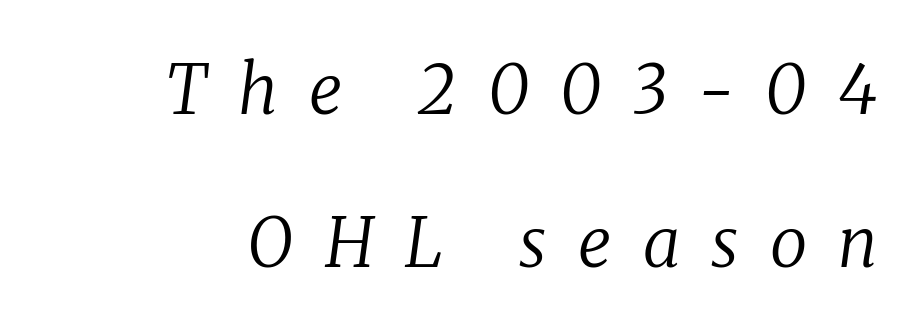
{"serif": "yes", "italic": "yes", "lean": "right", "slant_degrees": 8, "bold": "no", "weight": "regular", "width": "normal", "stroke_contrast": "low", "x_height": "medium", "monospaced": "no", "underline": "no", "line_spacing": "loose", "line_spacing_ratio": 2.25, "letter_spacing": "wide", "letter_spacing_em": 0.46, "glyph_px": 68}
